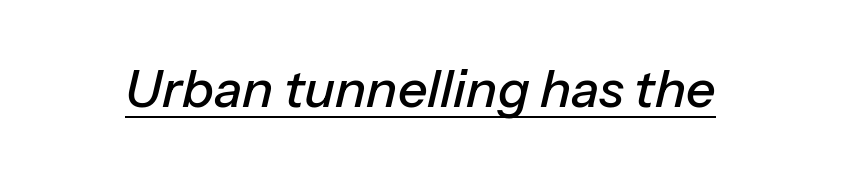
Inter-character spacing is left at the font's built-in metrics. Looks like regular typesetting: each glyph gets only the width it needs. Characters are canted at an angle relative to the baseline's perpendicular. Caption: lettering with a line underneath.
